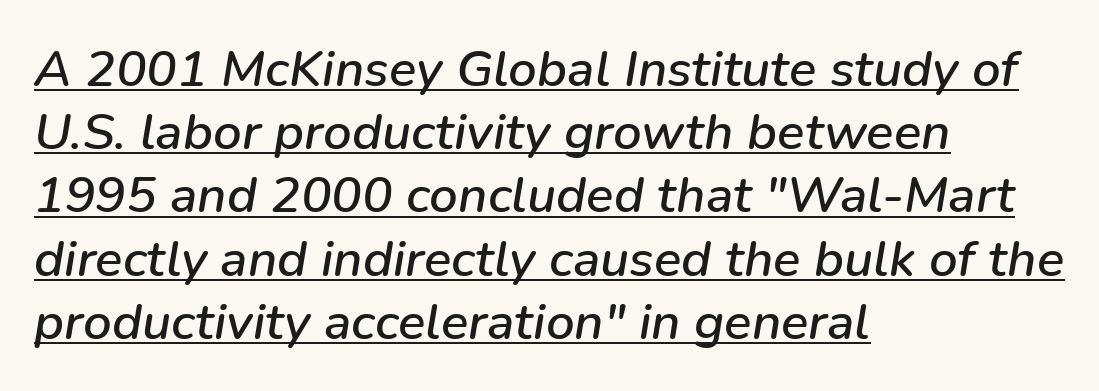
This rendering uses left alignment, leaving the right contour irregular. Letter spacing: default. Each letter keeps its own natural width here, so spacing adapts to shape. Notice how a bar underscores the lettering throughout. Observe the lean: these are italic letterforms.
